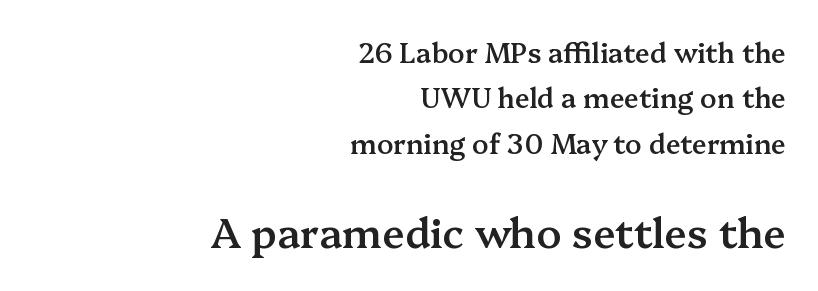
Q: Is the text bold? A: Semi-bold.
Q: Is the text italic (slanted)? A: No, it is upright.
Q: Is the typeface a serif or a sans-serif typeface? A: Serif.
Q: Is the text underlined? A: No.
Q: How is the paragraph aligned? A: Right-aligned.
Q: Is the spacing between letters normal or unusually wide? A: Normal.
Q: Is the spacing between lines tight, normal or loose? A: Normal.
Q: Which block of text is set in a larger size, the first (top) or the second (bottom)? A: The second (bottom) one.
Q: Width (condensed, normal, or wide)? A: Normal.
Q: Stroke contrast? A: Medium.
Q: x-height? A: Medium.
Q: Monospaced? A: No.
